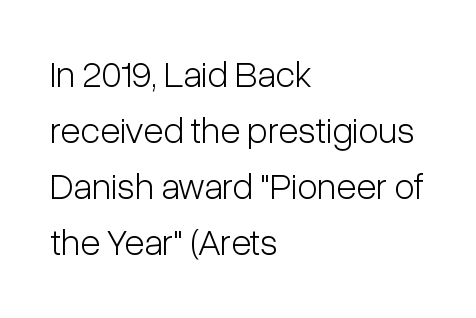
These lines keep a tight, regular rhythm from letter to letter. Each new line begins a customary step beneath the previous one. Varying glyph widths throughout — classic text-font behaviour. Every character sits straight up, as roman type does. Is this a sans? Yes — the strokes have no serifs.
